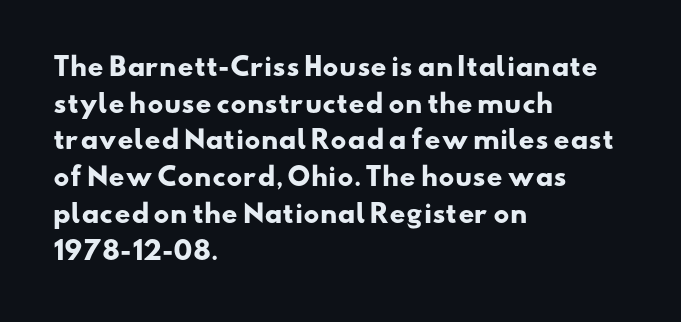
Q: Is the text bold? A: Yes.
Q: Is the text underlined? A: No.
Q: How is the paragraph aligned? A: Left-aligned.
Q: Is the spacing between letters normal or unusually wide? A: Normal.
Q: Is the spacing between lines tight, normal or loose? A: Normal.
